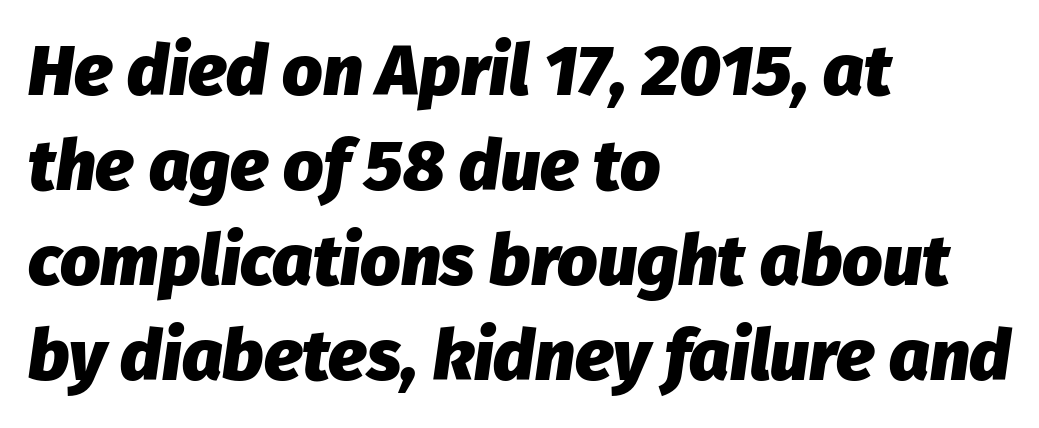
Q: Is the text bold? A: Yes.
Q: Is the text italic (slanted)? A: Yes, it leans right by about 8 degrees.
Q: Is the text underlined? A: No.
Q: How is the paragraph aligned? A: Left-aligned.
Q: Is the spacing between letters normal or unusually wide? A: Normal.
Q: Is the spacing between lines tight, normal or loose? A: Normal.
Q: Width (condensed, normal, or wide)? A: Normal.
Q: Stroke contrast? A: Low.
Q: x-height? A: Medium.
Q: Monospaced? A: No.
